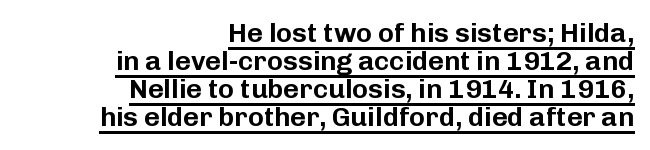
The image shows 27 px text type, upright; set right-aligned, tight line spacing (1.04x), normal letter spacing, underlined.
